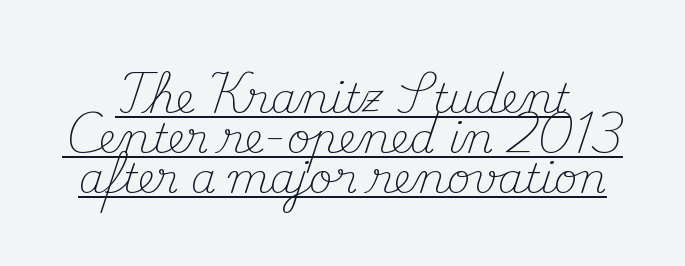
{"serif": "yes", "bold": "no", "weight": "light", "width": "normal", "stroke_contrast": "medium", "x_height": "small", "monospaced": "no", "underline": "yes", "line_spacing": "tight", "line_spacing_ratio": 0.97, "letter_spacing": "normal", "letter_spacing_em": 0.0, "glyph_px": 41}
